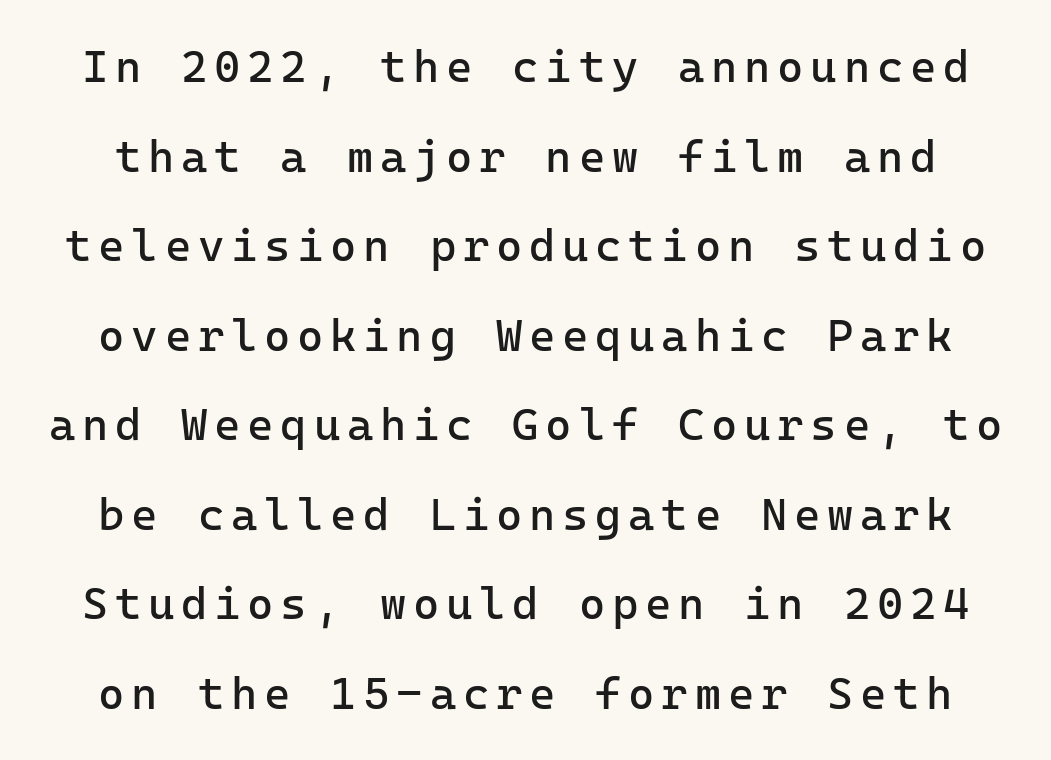
Stems here are at most as thick as an everyday book face. The letters march in equal steps, a hallmark of fixed-pitch type. Upright lettering throughout. The face used here is a sans, in the tradition of grotesques and geometrics. Bare-footed words on every line. Does the leading feel generous? Absolutely, it's lavish.
